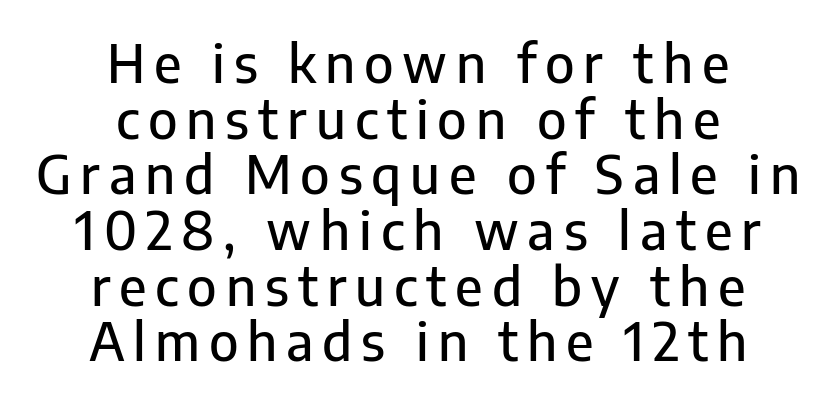
The image shows 52 px sans-serif type, upright; set centered, tight line spacing (1.07x), not underlined; low stroke contrast and a medium x-height.
